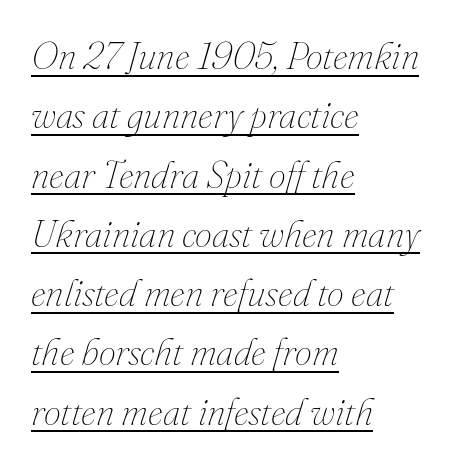
{"italic": "yes", "lean": "right", "slant_degrees": 16, "bold": "no", "weight": "thin", "width": "normal", "stroke_contrast": "medium", "x_height": "small", "monospaced": "no", "underline": "yes", "align": "left", "line_spacing": "normal", "line_spacing_ratio": 1.56, "letter_spacing": "normal", "letter_spacing_em": 0.0, "glyph_px": 38}
